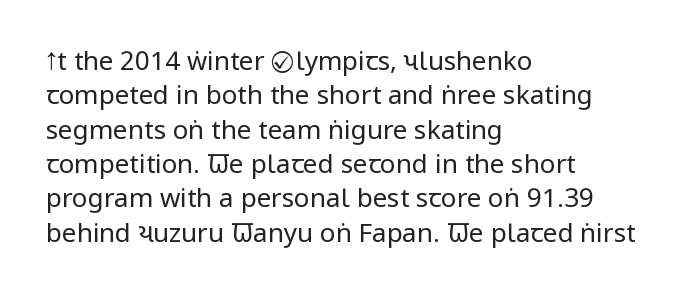
Q: Is the text bold? A: No.
Q: Is the text italic (slanted)? A: No, it is upright.
Q: Is the text underlined? A: No.
Q: How is the paragraph aligned? A: Left-aligned.
Q: Is the spacing between letters normal or unusually wide? A: Normal.
Q: Is the spacing between lines tight, normal or loose? A: Normal.
